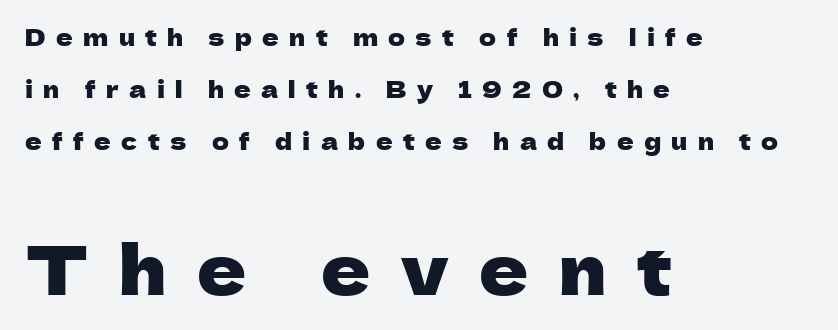
{"serif": "no", "italic": "no", "width": "normal", "stroke_contrast": "low", "x_height": "medium", "monospaced": "no", "underline": "no", "align": "left", "line_spacing": "loose", "line_spacing_ratio": 2.26, "letter_spacing": "wide", "letter_spacing_em": 0.45, "larger_block": "second", "size_ratio": 2.96, "glyph_px": 68}
